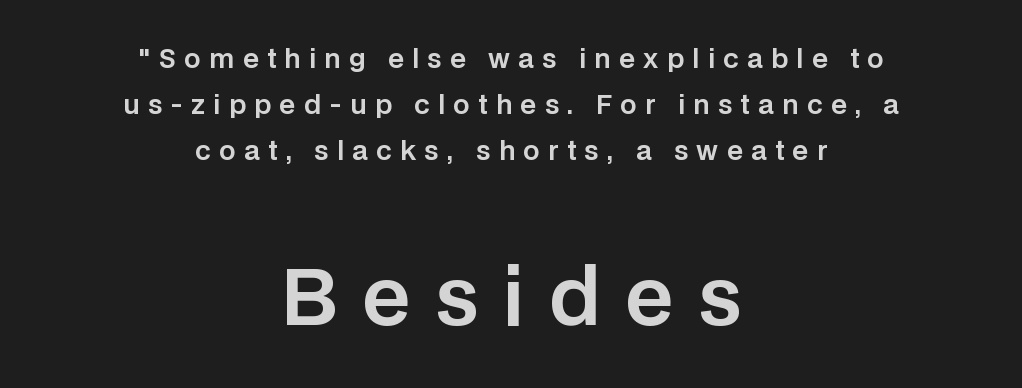
The line texture is sparse and dotted thanks to wide tracking. Posture: straight, roman, zero tilt. Just letters on the line, the space beneath them empty. The text block is weighted toward neither margin, spreading evenly from the middle. Is the lower block the larger one? Yes — the lower block carries the bigger type. The text was rendered using a sans face with plain stroke endings.
